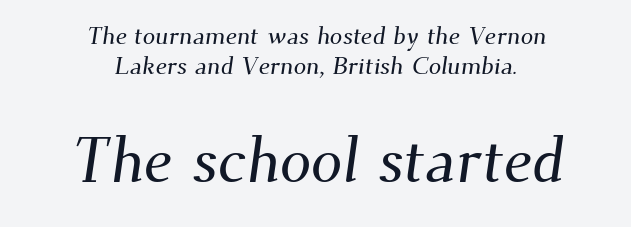
{"serif": "yes", "width": "normal", "stroke_contrast": "medium", "x_height": "small", "monospaced": "no", "underline": "no", "align": "center", "line_spacing_ratio": 1.21, "letter_spacing": "normal", "letter_spacing_em": 0.0, "larger_block": "second", "size_ratio": 2.52, "glyph_px": 63}
